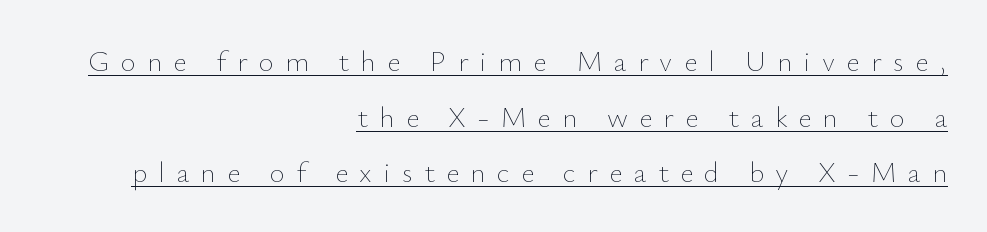
The image shows 29 px thin type, upright; set right-aligned, loose line spacing (1.92x), unusually wide letter spacing (+0.39 em), underlined; low stroke contrast and a small x-height.
